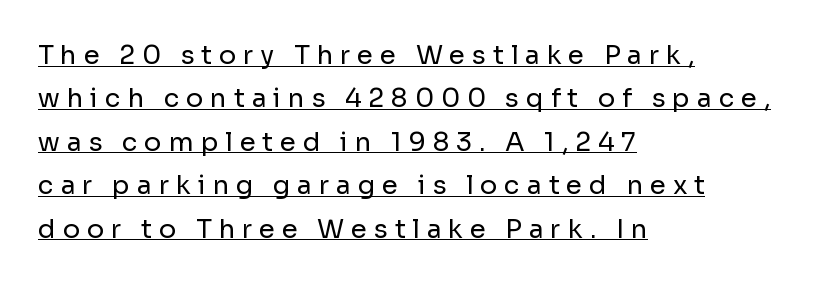
Compared with typical paragraphs, the rows here are spaced about the same. A classic flush-left, rag-right setting is used for this passage. In designer terms, the underline attribute is active on this setting. Vertical strokes here are truly vertical. Tracking value appears strongly positive — letters spread wide.
